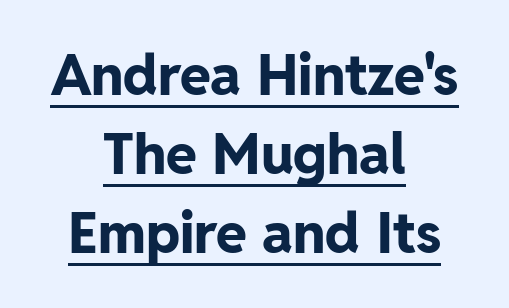
Q: Is the text bold? A: Yes.
Q: Is the text italic (slanted)? A: No, it is upright.
Q: Is the typeface a serif or a sans-serif typeface? A: Sans-serif.
Q: Is the text underlined? A: Yes.
Q: How is the paragraph aligned? A: Centered.
Q: Is the spacing between letters normal or unusually wide? A: Normal.
Q: Is the spacing between lines tight, normal or loose? A: Normal.
Q: Width (condensed, normal, or wide)? A: Normal.
Q: Stroke contrast? A: Low.
Q: x-height? A: Medium.
Q: Monospaced? A: No.
